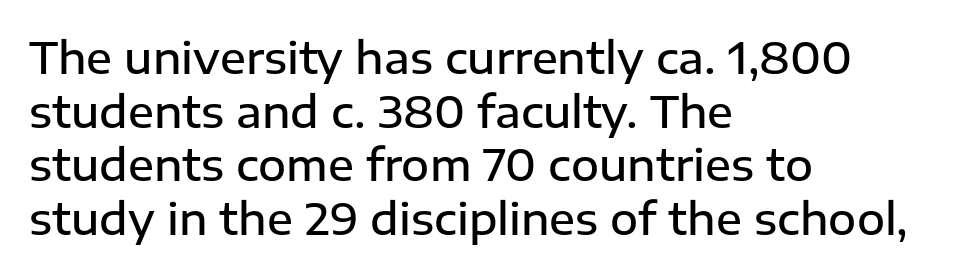
The image shows 43 px semibold sans-serif type, upright; set left-aligned, normal line spacing (1.25x), normal letter spacing, not underlined; low stroke contrast and a medium x-height.
